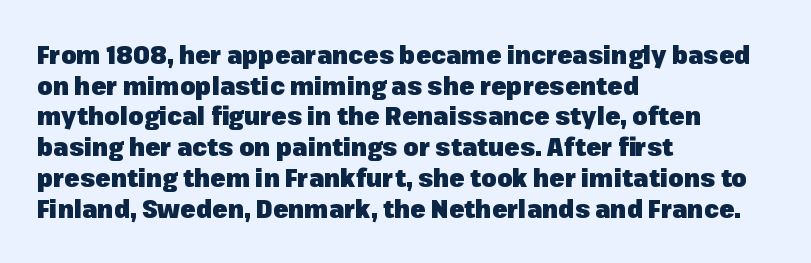
{"italic": "no", "bold": "yes", "underline": "no", "align": "left", "line_spacing_ratio": 1.23, "letter_spacing": "normal", "letter_spacing_em": 0.0, "glyph_px": 25}
